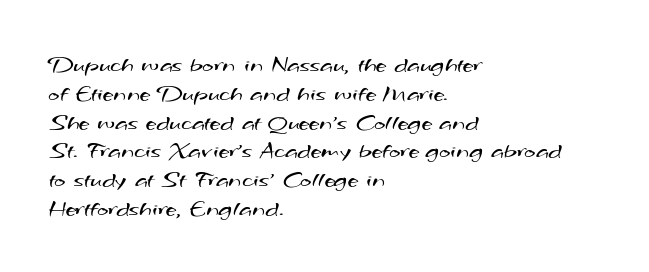
The image shows 24 px text type; set left-aligned, line spacing 1.2x, normal letter spacing, not underlined.
